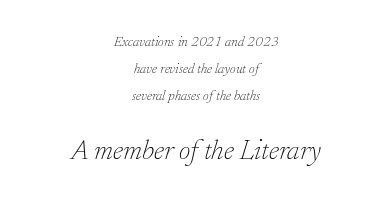
Stroke mass is kept to a normal reading level or below. Typesetter's note — lower block bumped up in size, upper block left smaller. The rendering uses a large line-height, opening up the rows. Does the type have serifs? Yes, each stem ends in a small foot. Look at the tracking — it's just the regular setting, nothing added. Would a proofreader flag this as italicized? Yes.
